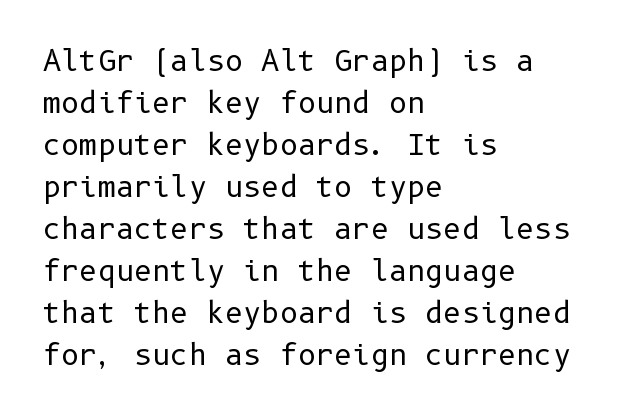
The image shows 28 px regular-weight sans-serif type, upright; set left-aligned, normal line spacing (1.5x), normal letter spacing, not underlined; low stroke contrast and a medium x-height.
